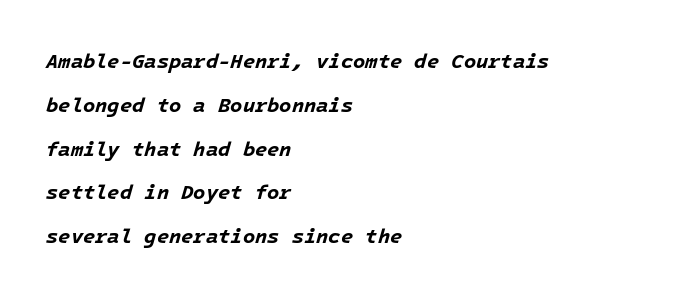
The image shows 20 px bold type, italic (leaning right); set left-aligned, loose line spacing (2.19x), normal letter spacing, not underlined.
